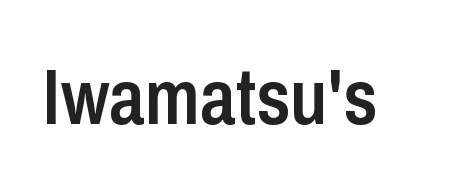
The image shows 78 px semibold, condensed sans-serif type, upright; set normal letter spacing, not underlined; low stroke contrast and a medium x-height.
